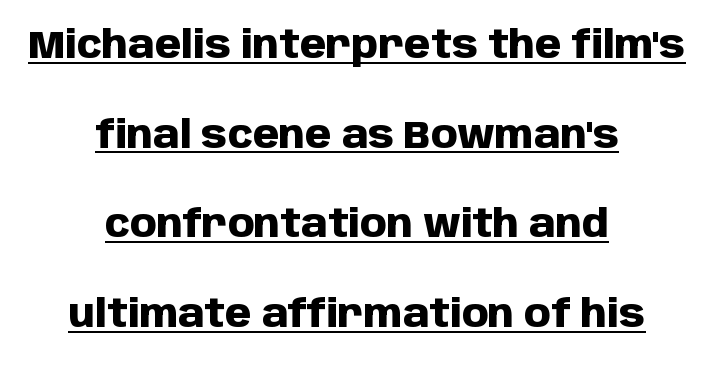
A typesetter would call this proportional, since set widths differ per character. Nobody touched the tracking dial on this one. The passage is arranged like a title page — every line centered. This sample trades compactness for vertical openness between lines.
